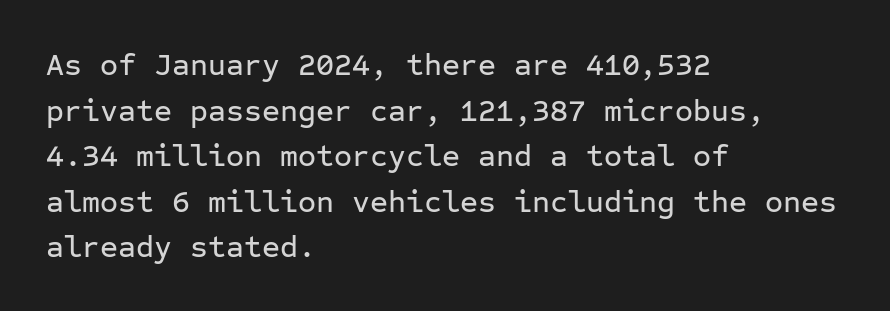
Q: Is the text italic (slanted)? A: No, it is upright.
Q: Is the typeface a serif or a sans-serif typeface? A: Sans-serif.
Q: Is the text underlined? A: No.
Q: How is the paragraph aligned? A: Left-aligned.
Q: Is the spacing between letters normal or unusually wide? A: Normal.
Q: Is the spacing between lines tight, normal or loose? A: Normal.
Q: Width (condensed, normal, or wide)? A: Normal.
Q: Stroke contrast? A: Low.
Q: x-height? A: Medium.
Q: Monospaced? A: Yes.
